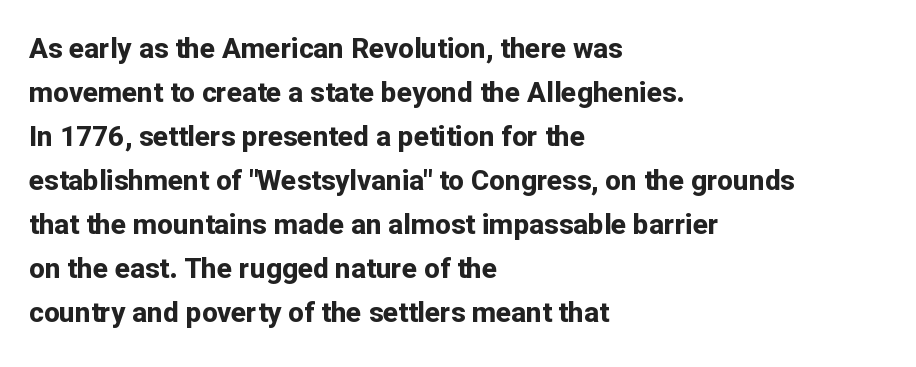
{"serif": "no", "italic": "no", "bold": "yes", "weight": "bold", "width": "normal", "stroke_contrast": "low", "x_height": "medium", "monospaced": "no", "underline": "no", "align": "left", "line_spacing": "normal", "line_spacing_ratio": 1.57, "letter_spacing": "normal", "letter_spacing_em": 0.0, "glyph_px": 28}
